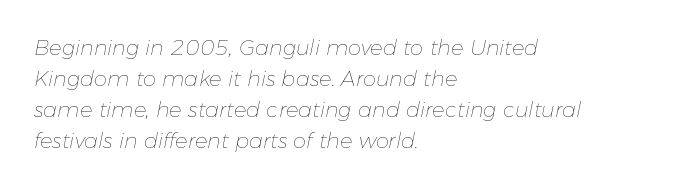
The image shows 21 px text type, italic (leaning right); set left-aligned, normal line spacing (1.47x), normal letter spacing, not underlined.
